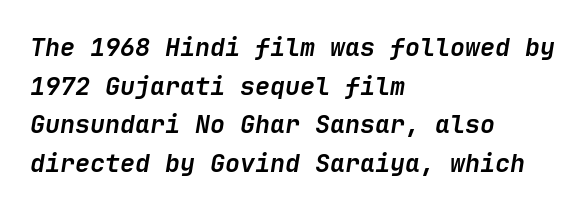
Q: Is the text bold? A: Yes.
Q: Is the text italic (slanted)? A: Yes, it leans right by about 9 degrees.
Q: Is the text underlined? A: No.
Q: How is the paragraph aligned? A: Left-aligned.
Q: Is the spacing between letters normal or unusually wide? A: Normal.
Q: Is the spacing between lines tight, normal or loose? A: Normal.
